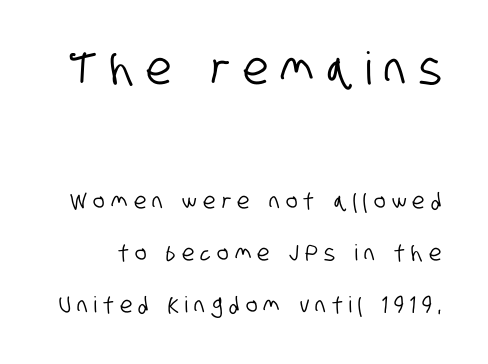
Q: Is the typeface a serif or a sans-serif typeface? A: Sans-serif.
Q: Is the text underlined? A: No.
Q: Is the spacing between letters normal or unusually wide? A: Unusually wide.
Q: Is the spacing between lines tight, normal or loose? A: Loose.
Q: Which block of text is set in a larger size, the first (top) or the second (bottom)? A: The first (top) one.
Q: Width (condensed, normal, or wide)? A: Condensed.
Q: Stroke contrast? A: Low.
Q: x-height? A: Large.
Q: Monospaced? A: No.
